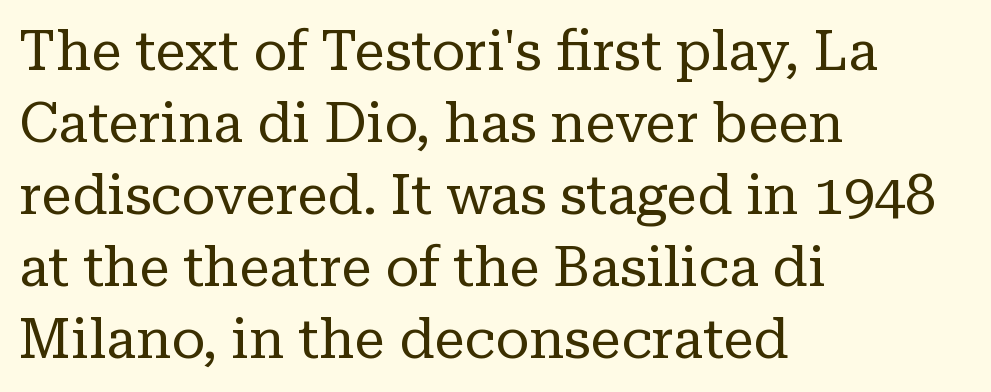
The image shows 55 px regular-weight serif type, upright; set left-aligned, normal line spacing (1.31x), normal letter spacing, not underlined; low stroke contrast and a medium x-height.
